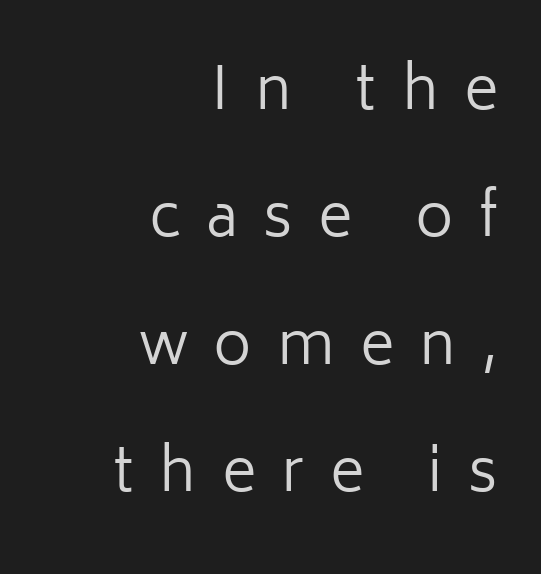
{"serif": "no", "italic": "no", "bold": "no", "weight": "regular", "width": "normal", "stroke_contrast": "low", "x_height": "medium", "monospaced": "no", "underline": "no", "align": "right", "line_spacing": "loose", "line_spacing_ratio": 2.16, "letter_spacing": "wide", "letter_spacing_em": 0.43, "glyph_px": 59}
